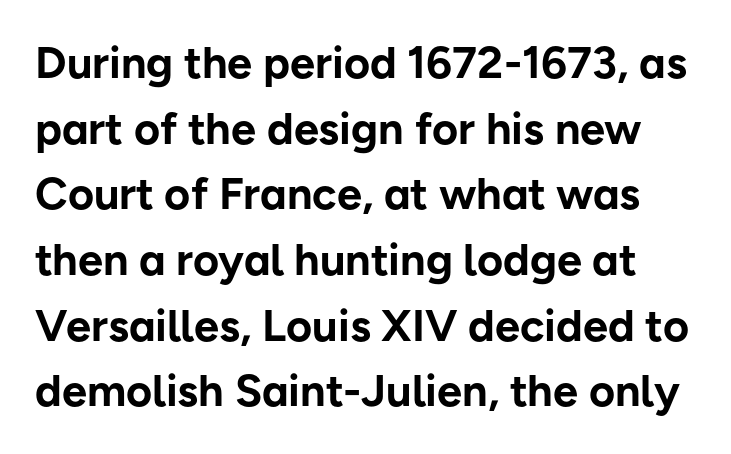
Q: Is the text bold? A: Yes.
Q: Is the text italic (slanted)? A: No, it is upright.
Q: Is the typeface a serif or a sans-serif typeface? A: Sans-serif.
Q: Is the text underlined? A: No.
Q: Is the spacing between letters normal or unusually wide? A: Normal.
Q: Is the spacing between lines tight, normal or loose? A: Normal.
Q: Width (condensed, normal, or wide)? A: Normal.
Q: Stroke contrast? A: Low.
Q: x-height? A: Medium.
Q: Monospaced? A: No.
